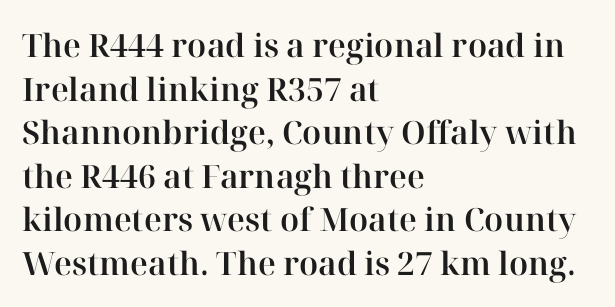
The strip under each line holds only bare page. Think of a printed novel: that variable character pitch is what you see here. Notice how descenders clear the ascenders below comfortably — that's standard leading. The setting favours the left margin, as ordinary paragraphs usually do. This rendering employs a face with finishing strokes, i.e., a serif.
